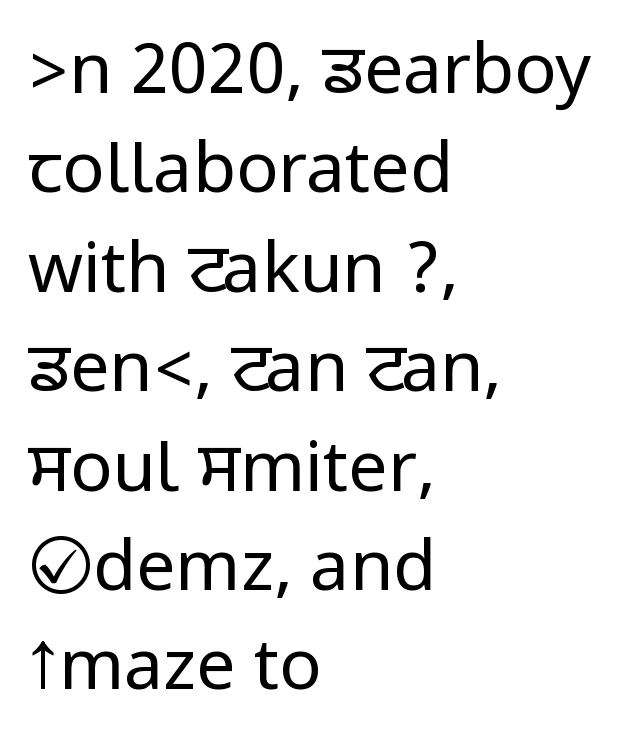
Q: Is the text bold? A: No.
Q: Is the text italic (slanted)? A: No, it is upright.
Q: Is the typeface a serif or a sans-serif typeface? A: Sans-serif.
Q: Is the text underlined? A: No.
Q: How is the paragraph aligned? A: Left-aligned.
Q: Is the spacing between letters normal or unusually wide? A: Normal.
Q: Is the spacing between lines tight, normal or loose? A: Normal.
Q: Width (condensed, normal, or wide)? A: Condensed.
Q: Stroke contrast? A: Low.
